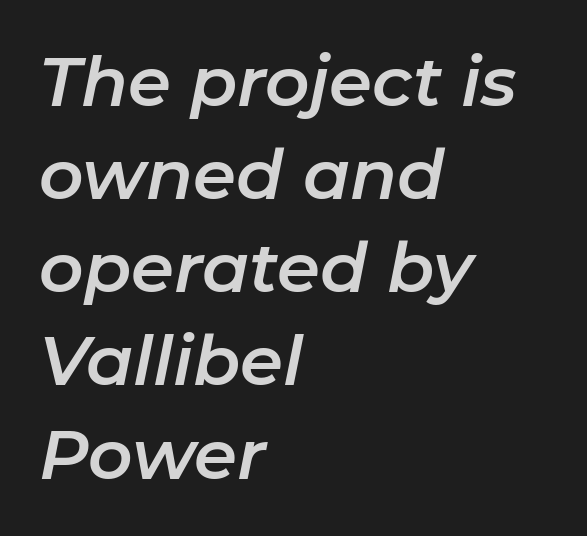
The image shows 69 px text type, italic (leaning right); set left-aligned, normal line spacing (1.35x), normal letter spacing, not underlined; low stroke contrast and a medium x-height.
